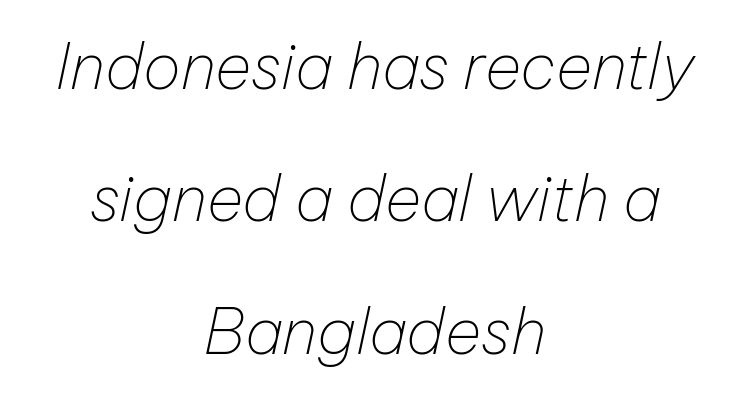
Q: Is the text bold? A: No.
Q: Is the text italic (slanted)? A: Yes, it leans right by about 12 degrees.
Q: Is the text underlined? A: No.
Q: How is the paragraph aligned? A: Centered.
Q: Is the spacing between letters normal or unusually wide? A: Normal.
Q: Is the spacing between lines tight, normal or loose? A: Loose.
Q: Width (condensed, normal, or wide)? A: Normal.
Q: Stroke contrast? A: Low.
Q: x-height? A: Medium.
Q: Monospaced? A: No.
